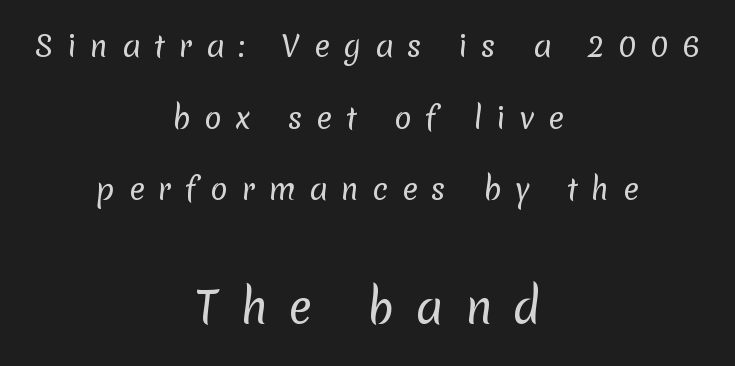
The image shows 44 px regular-weight sans-serif type; set centered, loose line spacing (2.47x), unusually wide letter spacing (+0.47 em), not underlined; the second (bottom) block is 1.52x larger; low stroke contrast and a medium x-height.
